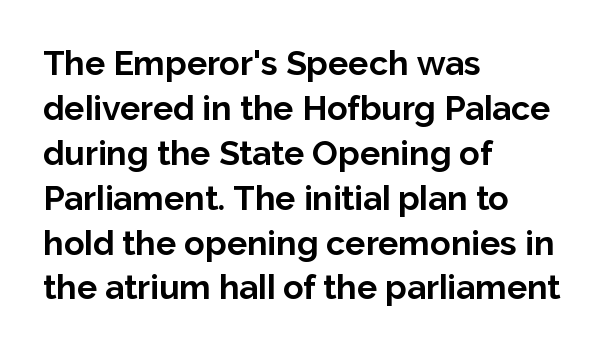
The image shows 34 px bold sans-serif type, upright; set left-aligned, normal line spacing (1.32x), normal letter spacing, not underlined; low stroke contrast and a medium x-height.
